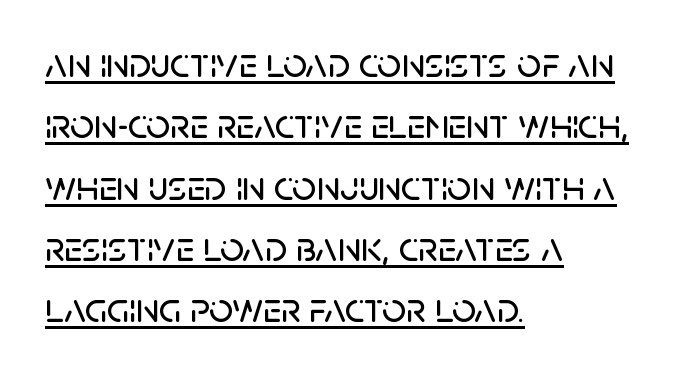
{"serif": "no", "italic": "no", "width": "normal", "stroke_contrast": "low", "x_height": "large", "monospaced": "no", "underline": "yes", "align": "left", "line_spacing": "normal", "line_spacing_ratio": 1.46, "letter_spacing": "normal", "letter_spacing_em": 0.0, "glyph_px": 42}
